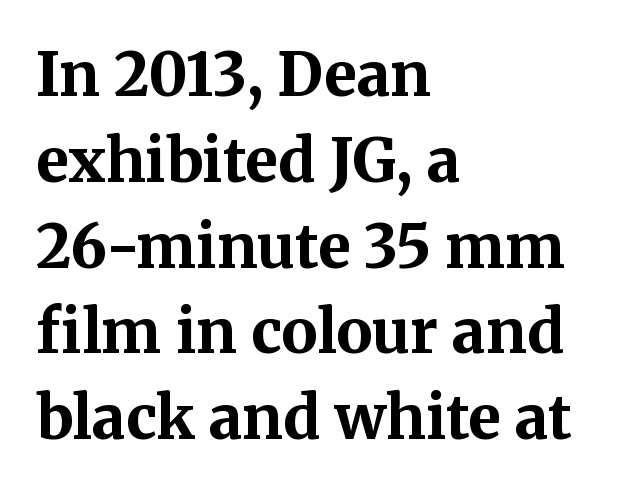
Is this a fixed-width face? No — the glyphs have proportional, varying widths. The strokes are fattened all the way to bold. In terms of posture, this sample is upright. Which margin do the lines hug? The left one — the right edge is uneven. Each word holds together tightly as a unit, with standard inter-letter gaps. Nobody drew a line under any word here.
